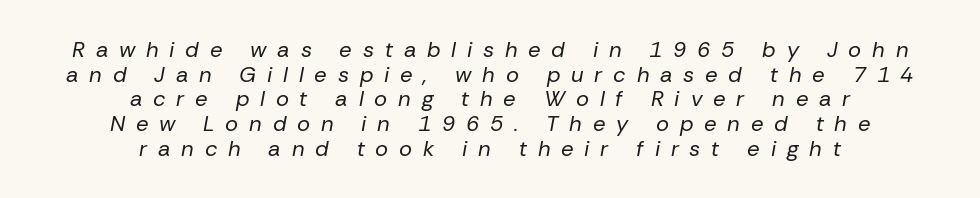
Ink coverage per letter is moderate at most. Honestly, the rows look squashed on top of each other. Which margin do the lines hug? Neither — every line sits in the middle. Glyph-to-glyph distance is far greater than everyday printed text. Check the space under the baseline: it is left empty.
